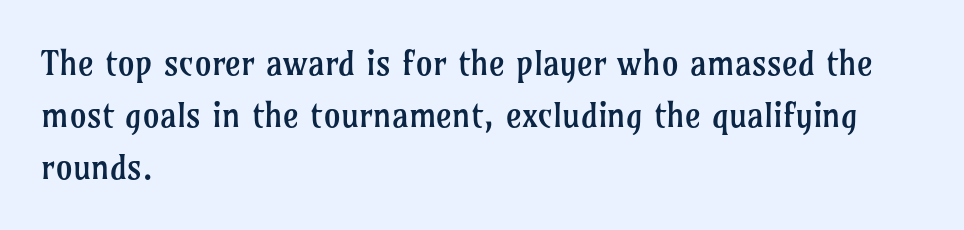
The image shows 34 px regular-weight serif type, upright; set left-aligned, normal line spacing (1.53x), normal letter spacing, not underlined; low stroke contrast and a medium x-height.
